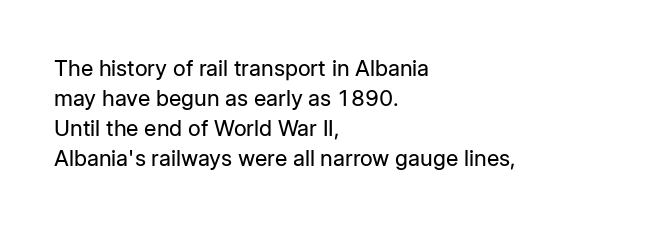
The letterforms sit shoulder to shoulder at normal distance. The space directly below the letters is spotless. Counters stay open thanks to moderate or lighter strokes. The vertical gap from one line to the next is medium. Ascenders rise straight up at ninety degrees. The ragged edge is on the right, which tells us the setting is flush left.
